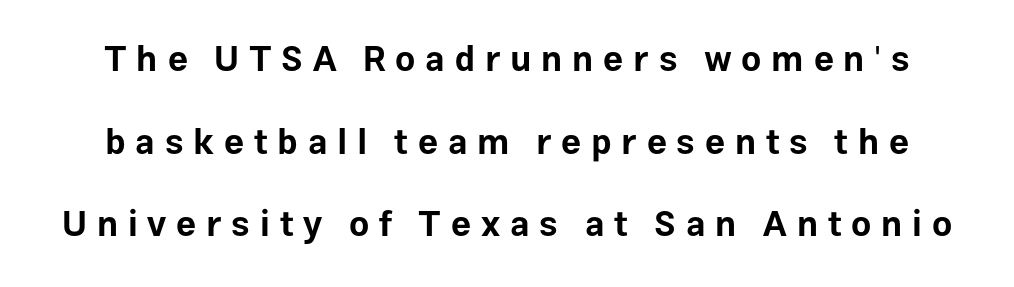
{"serif": "no", "italic": "no", "bold": "yes", "weight": "bold", "width": "normal", "stroke_contrast": "low", "x_height": "medium", "monospaced": "no", "underline": "no", "align": "center", "line_spacing": "loose", "line_spacing_ratio": 2.36, "letter_spacing": "wide", "letter_spacing_em": 0.28, "glyph_px": 35}
